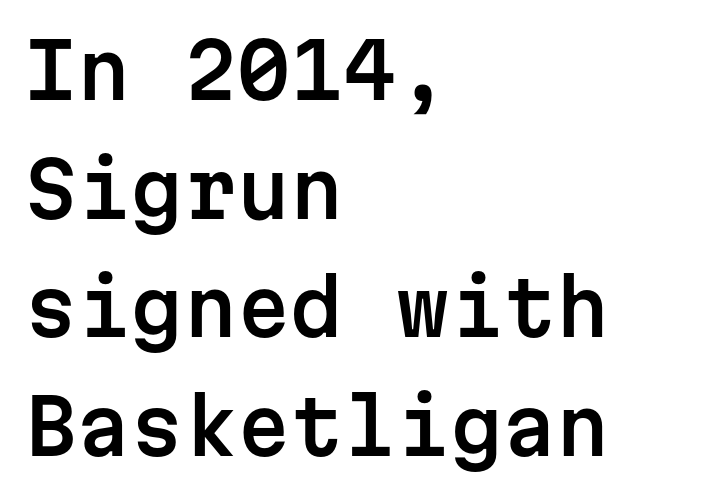
{"serif": "no", "italic": "no", "width": "normal", "stroke_contrast": "low", "x_height": "medium", "monospaced": "yes", "underline": "no", "align": "left", "line_spacing": "normal", "line_spacing_ratio": 1.56, "letter_spacing": "normal", "letter_spacing_em": 0.0, "glyph_px": 76}
